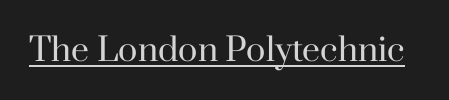
Check the space under the baseline: a stroke is drawn there. No letter is thick-stroked: the sample isn't bold. The face used here is proportionally spaced, like ordinary book or web type. Caption: standard tracking, unaltered. What kind of face is this? One with serifs. Vertical strokes here are truly vertical.
